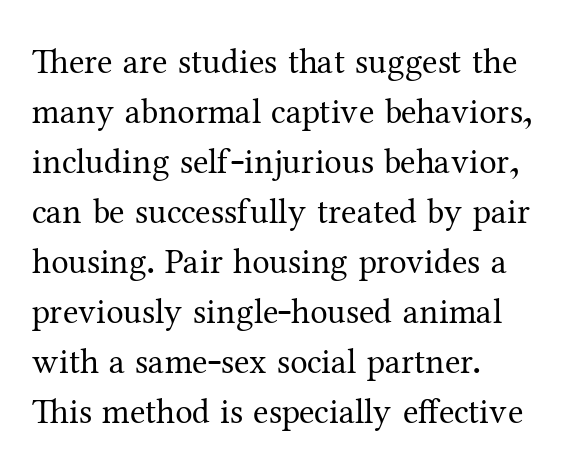
The image shows 35 px regular-weight serif type, upright; set left-aligned, normal line spacing (1.43x), normal letter spacing, not underlined; medium stroke contrast and a medium x-height.
